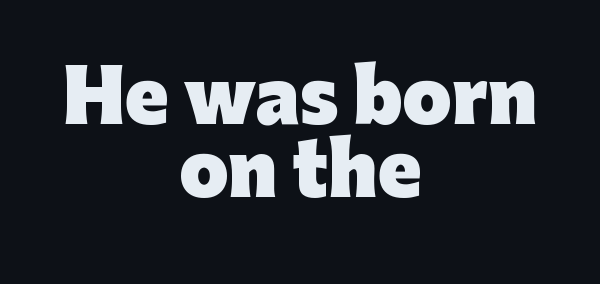
The image shows 71 px heavy sans-serif type, upright; set centered, tight line spacing (1.03x), normal letter spacing, not underlined; low stroke contrast and a medium x-height.
